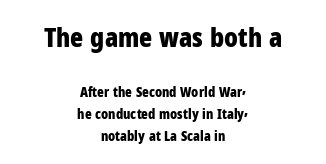
{"italic": "no", "bold": "yes", "underline": "no", "align": "center", "line_spacing": "normal", "line_spacing_ratio": 1.57, "letter_spacing": "normal", "letter_spacing_em": 0.0, "larger_block": "first", "size_ratio": 1.93, "glyph_px": 27}
